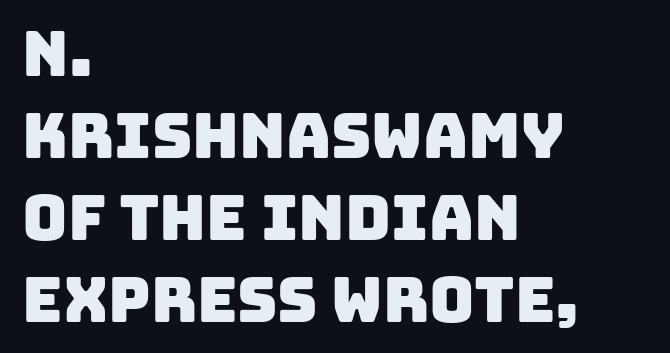
The image shows 62 px sans-serif type; set left-aligned, normal line spacing (1.32x), normal letter spacing, not underlined; low stroke contrast and a large x-height.
